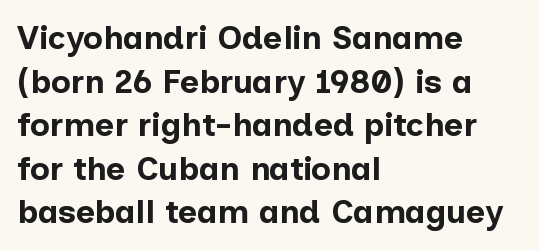
Q: Is the text bold? A: Yes.
Q: Is the text italic (slanted)? A: No, it is upright.
Q: Is the typeface a serif or a sans-serif typeface? A: Sans-serif.
Q: Is the text underlined? A: No.
Q: How is the paragraph aligned? A: Left-aligned.
Q: Is the spacing between letters normal or unusually wide? A: Normal.
Q: Is the spacing between lines tight, normal or loose? A: Normal.
Q: Width (condensed, normal, or wide)? A: Normal.
Q: Stroke contrast? A: Low.
Q: x-height? A: Medium.
Q: Monospaced? A: No.
